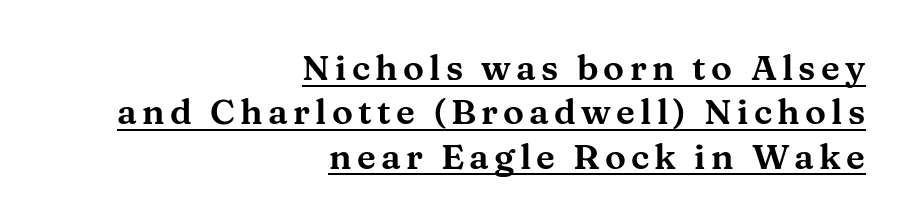
Q: Is the text italic (slanted)? A: No, it is upright.
Q: Is the typeface a serif or a sans-serif typeface? A: Serif.
Q: Is the text underlined? A: Yes.
Q: How is the paragraph aligned? A: Right-aligned.
Q: Is the spacing between lines tight, normal or loose? A: Normal.
Q: Width (condensed, normal, or wide)? A: Wide.
Q: Stroke contrast? A: Medium.
Q: x-height? A: Medium.
Q: Monospaced? A: No.
